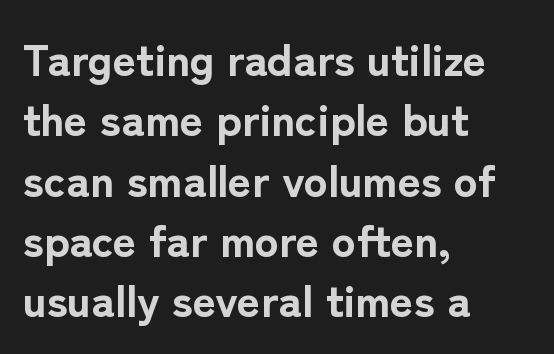
{"serif": "no", "italic": "no", "bold": "yes", "weight": "bold", "width": "normal", "stroke_contrast": "low", "x_height": "medium", "monospaced": "no", "underline": "no", "align": "left", "line_spacing": "normal", "line_spacing_ratio": 1.34, "letter_spacing": "normal", "letter_spacing_em": 0.0, "glyph_px": 45}
